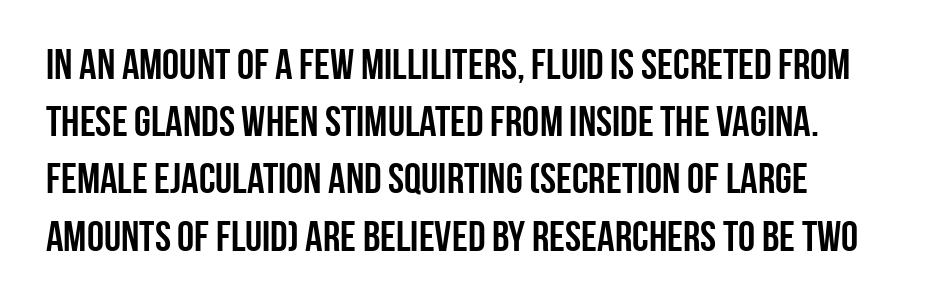
{"serif": "no", "italic": "no", "bold": "yes", "weight": "semibold", "width": "condensed", "stroke_contrast": "low", "x_height": "large", "monospaced": "no", "underline": "no", "align": "left", "line_spacing": "normal", "line_spacing_ratio": 1.33, "letter_spacing": "normal", "letter_spacing_em": 0.0, "glyph_px": 43}
